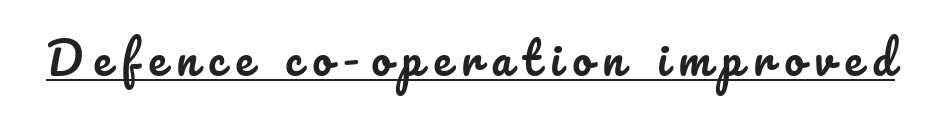
{"width": "normal", "stroke_contrast": "low", "x_height": "small", "monospaced": "no", "underline": "yes", "letter_spacing": "wide", "letter_spacing_em": 0.24, "glyph_px": 44}
